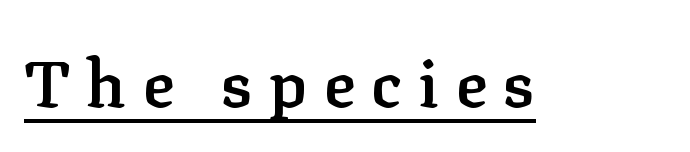
Q: Is the text bold? A: Semi-bold.
Q: Is the text italic (slanted)? A: No, it is upright.
Q: Is the typeface a serif or a sans-serif typeface? A: Serif.
Q: Is the text underlined? A: Yes.
Q: Is the spacing between letters normal or unusually wide? A: Unusually wide.
Q: Width (condensed, normal, or wide)? A: Normal.
Q: Stroke contrast? A: Low.
Q: x-height? A: Medium.
Q: Monospaced? A: No.
